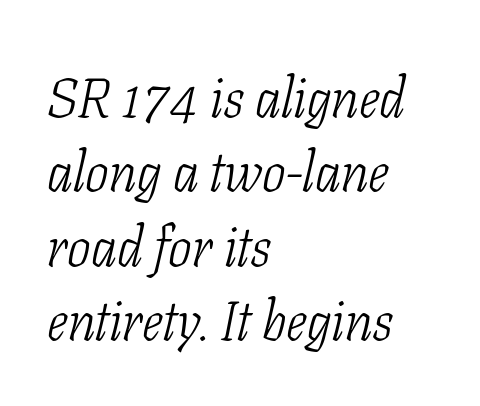
{"serif": "yes", "italic": "yes", "lean": "right", "slant_degrees": 11, "bold": "no", "weight": "light", "width": "condensed", "stroke_contrast": "low", "x_height": "medium", "monospaced": "no", "underline": "no", "align": "left", "line_spacing": "normal", "line_spacing_ratio": 1.33, "letter_spacing": "normal", "letter_spacing_em": 0.0, "glyph_px": 56}
